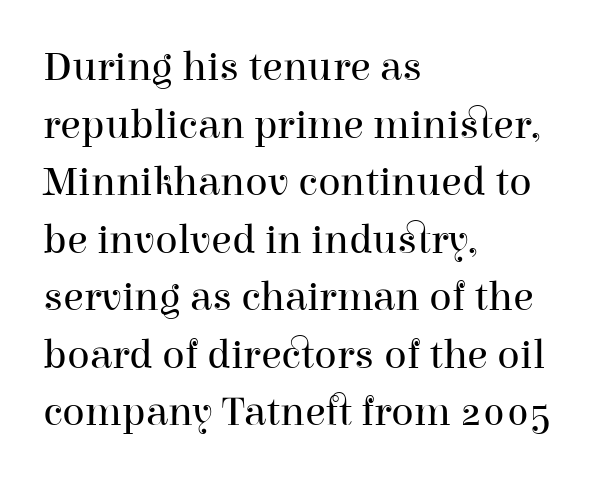
{"serif": "yes", "italic": "no", "bold": "no", "weight": "regular", "width": "normal", "stroke_contrast": "high", "x_height": "medium", "monospaced": "no", "underline": "no", "align": "left", "line_spacing": "normal", "line_spacing_ratio": 1.37, "letter_spacing": "normal", "letter_spacing_em": 0.0, "glyph_px": 42}
